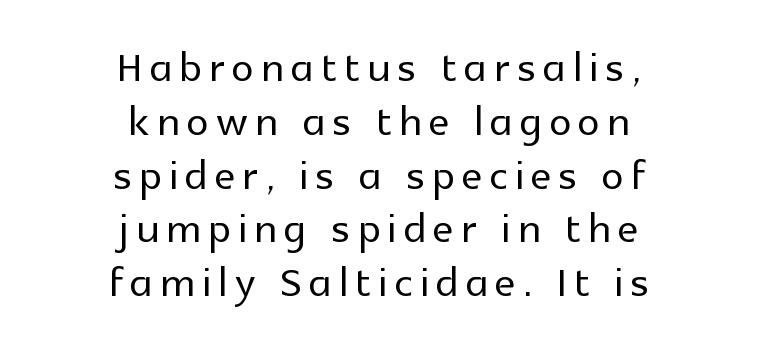
A typesetter would call this proportional, since set widths differ per character. Line spacing here is tight. This sample is center-justified, so both line endings float freely. Nope, no serifs anywhere on these letters. Bare-footed words on every line.
